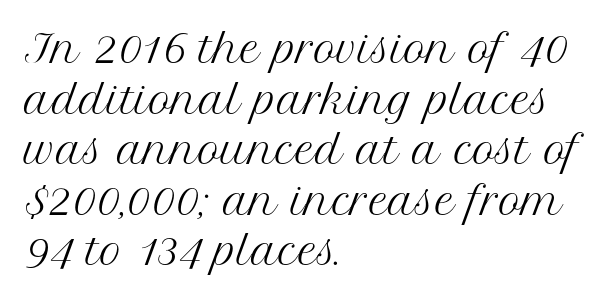
A light-to-regular cut is what we see here. The strip under each line holds only bare page. Teacher's note: observe the even left margin — that is flush-left alignment. Reading down the column, the eye jumps a familiar distance to each next line. The letters advance in unequal steps, a hallmark of proportional type.
